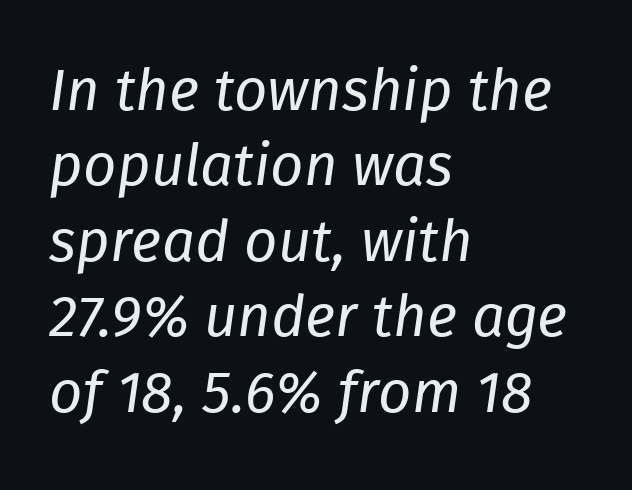
The image shows 58 px regular-weight type, italic (leaning right); set left-aligned, normal line spacing (1.3x), normal letter spacing, not underlined; low stroke contrast and a medium x-height.
